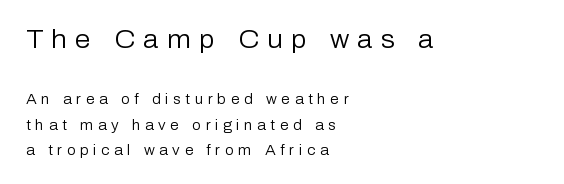
{"italic": "no", "bold": "no", "underline": "no", "align": "left", "line_spacing_ratio": 1.81, "letter_spacing": "wide", "letter_spacing_em": 0.33, "larger_block": "first", "size_ratio": 1.79, "glyph_px": 25}
